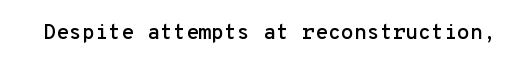
Every character sits straight up, as roman type does. The string is rendered with underlining switched off. Students, note that the glyphs here touch the page at normal intervals.
